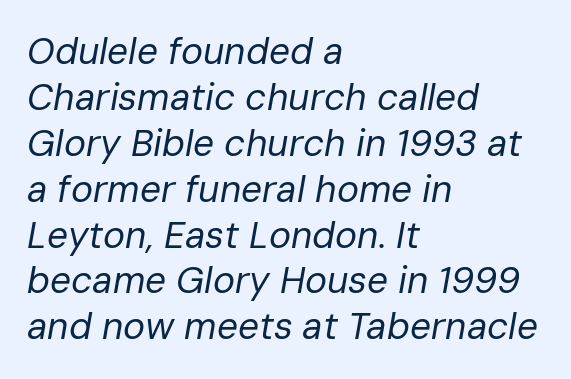
The string is rendered with underlining switched off. Does the copy run flush right? No — it runs flush left. Observe the ordinary spacing: letters are neighbours, not strangers. The letters are slanted; this is an italic face.
